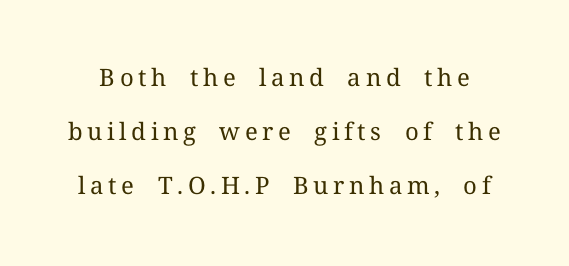
The image shows 24 px text type, upright; set loose line spacing (2.26x), not underlined.
